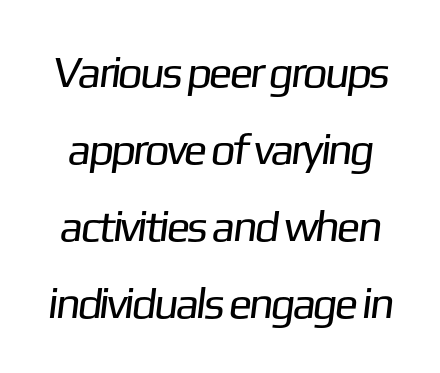
{"serif": "no", "bold": "no", "weight": "regular", "width": "normal", "stroke_contrast": "low", "x_height": "medium", "monospaced": "no", "underline": "no", "line_spacing_ratio": 1.75, "letter_spacing": "normal", "letter_spacing_em": 0.0, "glyph_px": 44}
